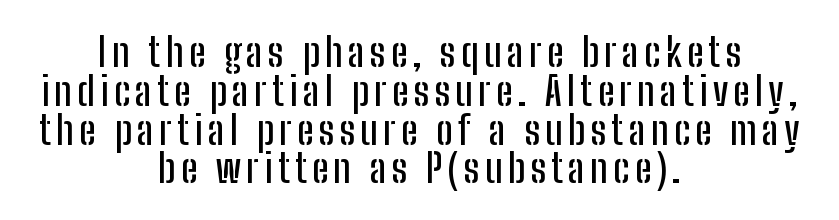
Grotesque or geometric, the face here clearly has no serifs. Rows of type sit shoulder to shoulder in the vertical direction. A bare baseline throughout the passage. Think of a printed novel: that variable character pitch is what you see here. Italic: no, the glyphs are upright roman.
